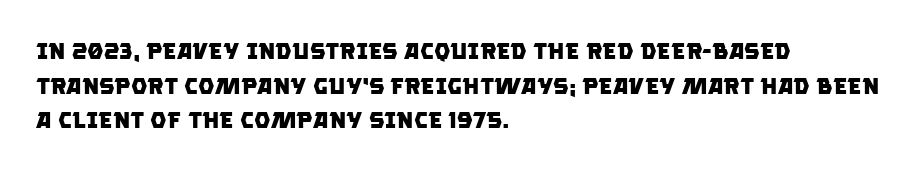
Q: Is the text bold? A: Yes.
Q: Is the text underlined? A: No.
Q: How is the paragraph aligned? A: Left-aligned.
Q: Is the spacing between letters normal or unusually wide? A: Normal.
Q: Is the spacing between lines tight, normal or loose? A: Normal.
